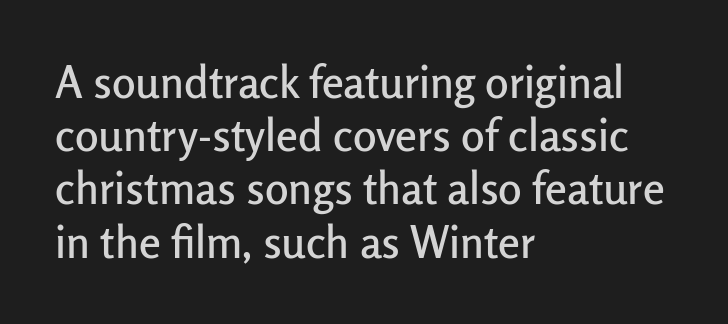
{"serif": "no", "italic": "no", "width": "normal", "stroke_contrast": "low", "x_height": "medium", "monospaced": "no", "underline": "no", "align": "left", "line_spacing_ratio": 1.21, "letter_spacing": "normal", "letter_spacing_em": 0.0, "glyph_px": 44}
